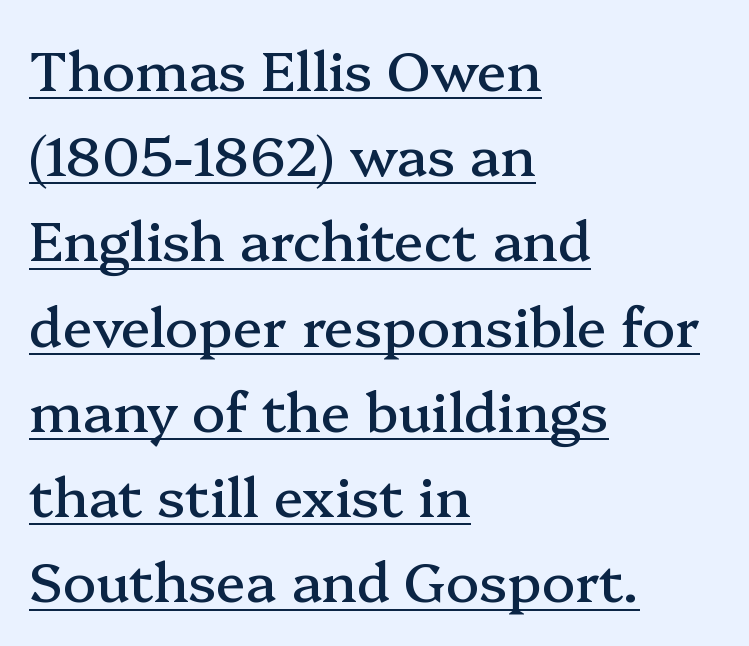
Q: Is the text italic (slanted)? A: No, it is upright.
Q: Is the typeface a serif or a sans-serif typeface? A: Serif.
Q: Is the text underlined? A: Yes.
Q: How is the paragraph aligned? A: Left-aligned.
Q: Is the spacing between letters normal or unusually wide? A: Normal.
Q: Is the spacing between lines tight, normal or loose? A: Normal.
Q: Width (condensed, normal, or wide)? A: Normal.
Q: Stroke contrast? A: Medium.
Q: x-height? A: Medium.
Q: Monospaced? A: No.
